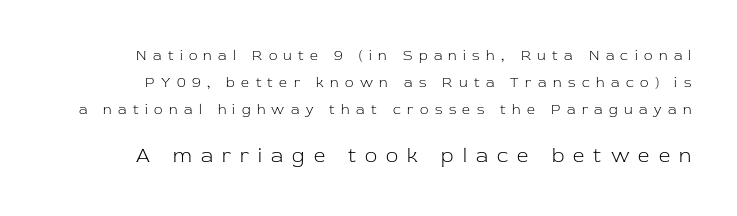
The image shows 20 px text type, upright; set loose line spacing (1.93x), unusually wide letter spacing (+0.46 em), not underlined; the second (bottom) block is 1.43x larger.
